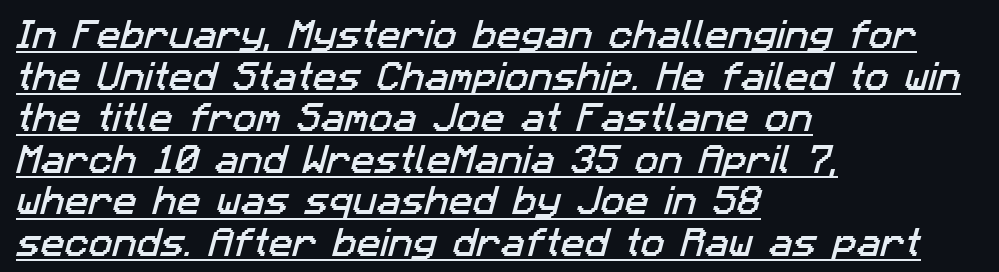
Q: Is the typeface a serif or a sans-serif typeface? A: Sans-serif.
Q: Is the text underlined? A: Yes.
Q: How is the paragraph aligned? A: Left-aligned.
Q: Is the spacing between letters normal or unusually wide? A: Normal.
Q: Is the spacing between lines tight, normal or loose? A: Normal.
Q: Width (condensed, normal, or wide)? A: Normal.
Q: Stroke contrast? A: Low.
Q: x-height? A: Medium.
Q: Monospaced? A: No.
